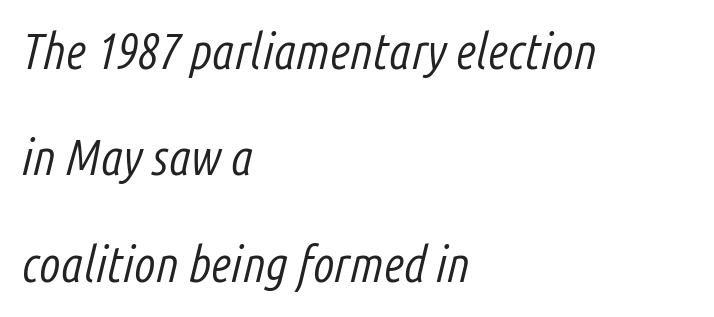
{"italic": "yes", "lean": "right", "slant_degrees": 14, "bold": "no", "weight": "light", "width": "condensed", "stroke_contrast": "low", "x_height": "medium", "monospaced": "no", "underline": "no", "align": "left", "line_spacing": "loose", "line_spacing_ratio": 2.13, "letter_spacing": "normal", "letter_spacing_em": 0.0, "glyph_px": 50}
